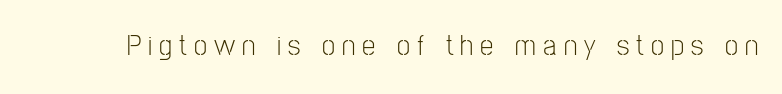
{"serif": "no", "italic": "no", "bold": "no", "weight": "light", "width": "condensed", "stroke_contrast": "low", "x_height": "medium", "monospaced": "no", "underline": "no", "letter_spacing": "wide", "letter_spacing_em": 0.24, "glyph_px": 30}
